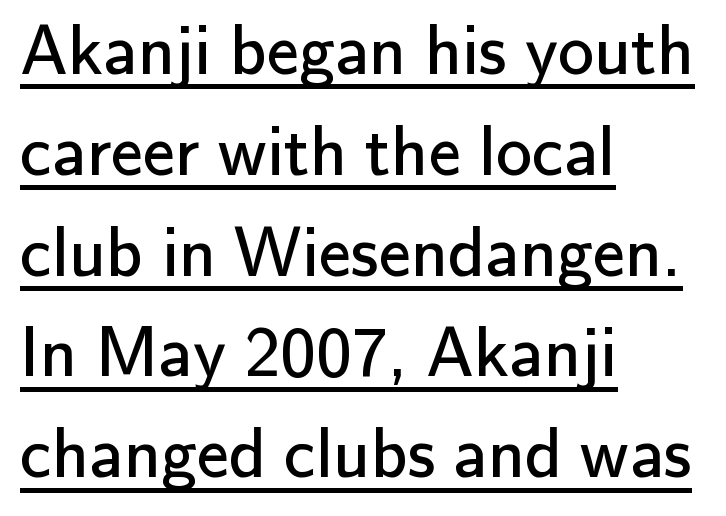
Q: Is the text bold? A: No.
Q: Is the text italic (slanted)? A: No, it is upright.
Q: Is the typeface a serif or a sans-serif typeface? A: Sans-serif.
Q: Is the text underlined? A: Yes.
Q: How is the paragraph aligned? A: Left-aligned.
Q: Is the spacing between letters normal or unusually wide? A: Normal.
Q: Is the spacing between lines tight, normal or loose? A: Normal.
Q: Width (condensed, normal, or wide)? A: Normal.
Q: Stroke contrast? A: Low.
Q: x-height? A: Small.
Q: Monospaced? A: No.
